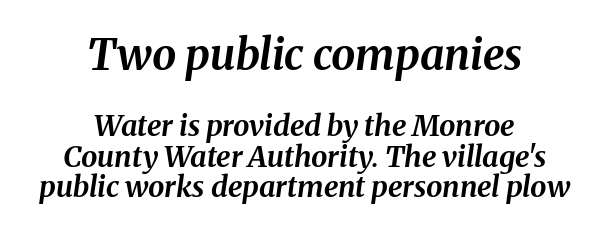
The image shows 43 px bold type, italic (leaning right); set centered, tight line spacing (1.06x), normal letter spacing, not underlined; the first (top) block is 1.48x larger; medium stroke contrast and a medium x-height.
